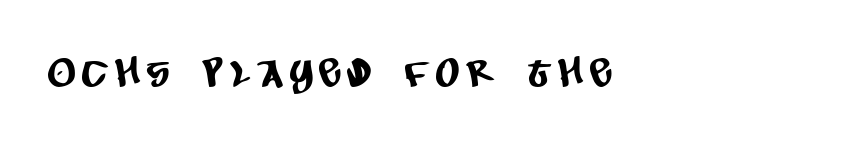
Q: Is the typeface a serif or a sans-serif typeface? A: Sans-serif.
Q: Is the text underlined? A: No.
Q: How is the paragraph aligned? A: Left-aligned.
Q: Is the spacing between letters normal or unusually wide? A: Unusually wide.
Q: Width (condensed, normal, or wide)? A: Condensed.
Q: Stroke contrast? A: Low.
Q: x-height? A: Large.
Q: Monospaced? A: No.
